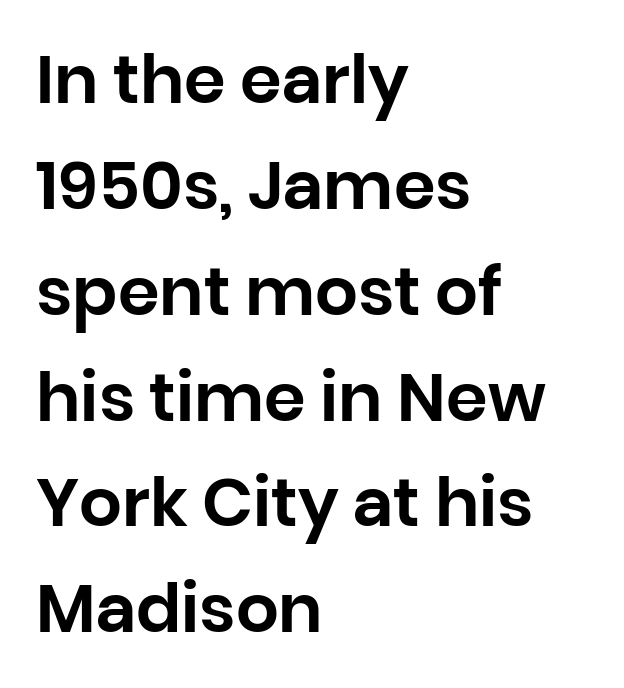
{"serif": "no", "italic": "no", "width": "normal", "stroke_contrast": "low", "x_height": "large", "monospaced": "no", "underline": "no", "align": "left", "line_spacing": "normal", "line_spacing_ratio": 1.58, "letter_spacing": "normal", "letter_spacing_em": 0.0, "glyph_px": 67}
